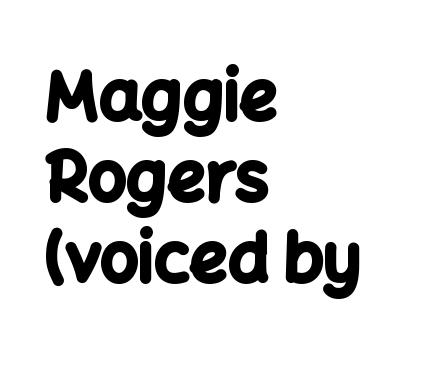
{"serif": "no", "italic": "no", "bold": "yes", "weight": "bold", "width": "normal", "stroke_contrast": "low", "x_height": "medium", "monospaced": "no", "underline": "no", "align": "left", "line_spacing_ratio": 1.21, "letter_spacing": "normal", "letter_spacing_em": 0.0, "glyph_px": 67}
